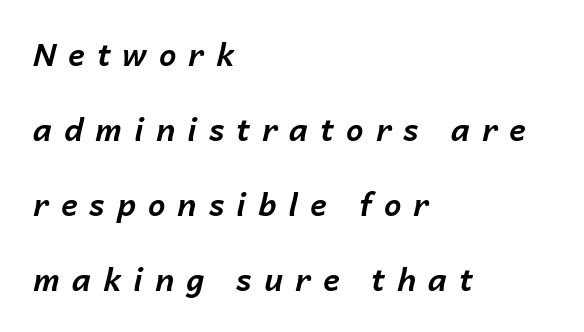
{"italic": "yes", "lean": "right", "slant_degrees": 14, "bold": "yes", "weight": "bold", "width": "normal", "stroke_contrast": "low", "x_height": "medium", "monospaced": "no", "underline": "no", "align": "left", "line_spacing": "loose", "line_spacing_ratio": 2.42, "letter_spacing": "wide", "letter_spacing_em": 0.39, "glyph_px": 31}
